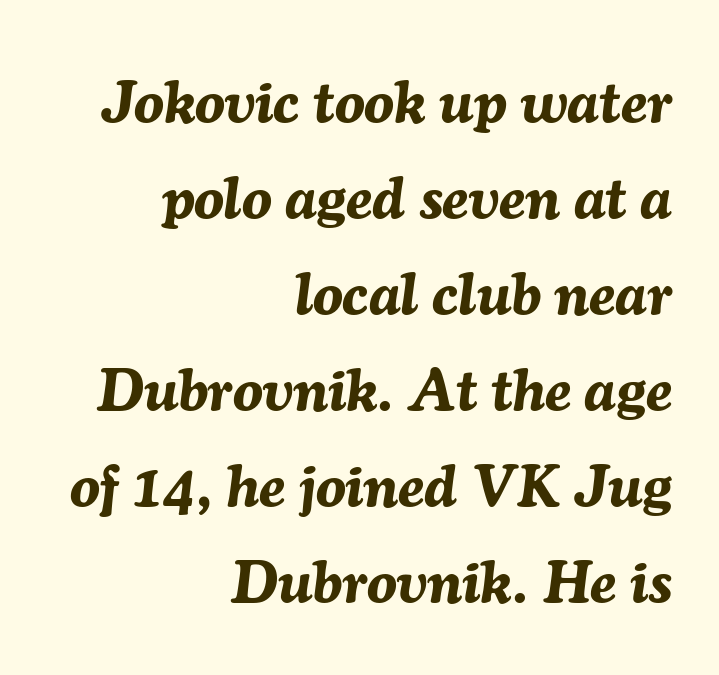
{"italic": "yes", "lean": "right", "slant_degrees": 7, "bold": "yes", "weight": "bold", "width": "normal", "stroke_contrast": "medium", "x_height": "medium", "monospaced": "no", "underline": "no", "align": "right", "line_spacing": "normal", "line_spacing_ratio": 1.6, "letter_spacing": "normal", "letter_spacing_em": 0.0, "glyph_px": 60}
